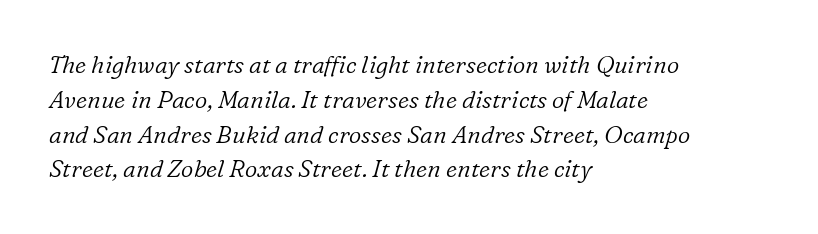
{"italic": "yes", "lean": "right", "slant_degrees": 16, "bold": "no", "underline": "no", "align": "left", "line_spacing": "normal", "line_spacing_ratio": 1.45, "letter_spacing": "normal", "letter_spacing_em": 0.0, "glyph_px": 24}
